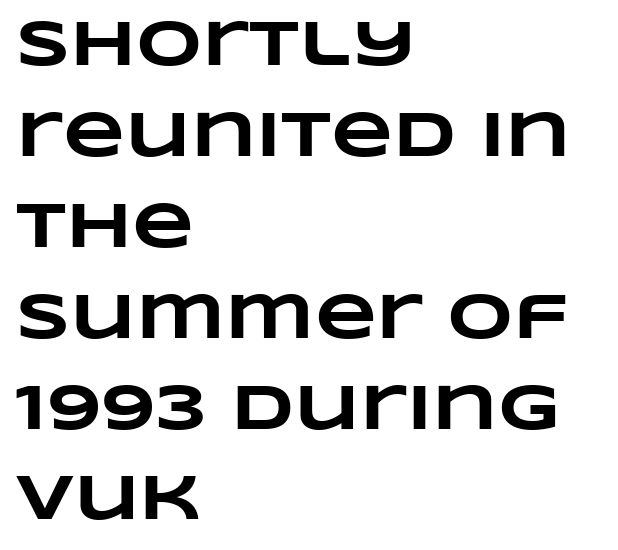
The designer left line spacing at the default. Honestly, the letter spacing is just normal — you wouldn't notice it. You could not count columns in this text — the font is proportionally spaced. Each row of text sits above clean, open space.
